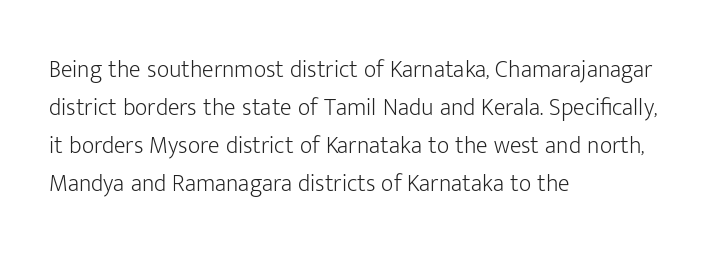
Is there much room between lines? A standard amount, neither cramped nor airy. A roman cut, with each character standing at attention. How are the letters spaced? Ordinarily, with no added tracking. This rendering features lettering with no underline. The paragraph shown leans on its left margin. The weight tops out at a normal text grade.
